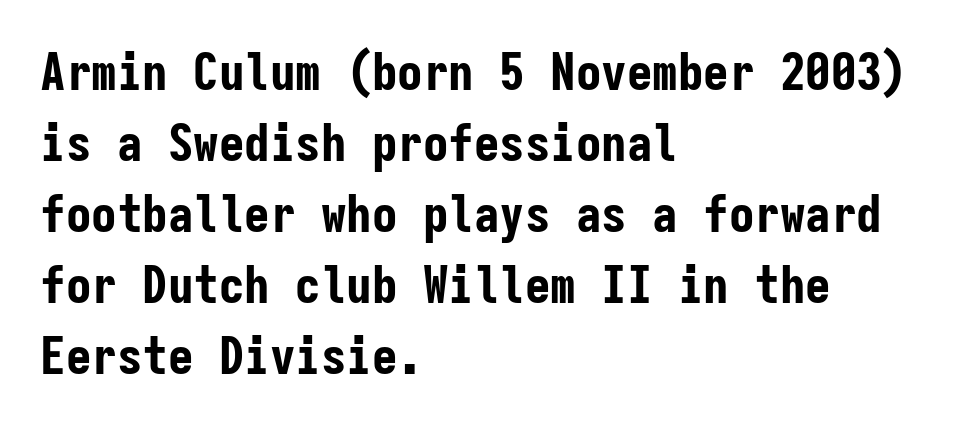
{"serif": "no", "italic": "no", "bold": "yes", "weight": "bold", "width": "condensed", "stroke_contrast": "low", "x_height": "medium", "monospaced": "yes", "underline": "no", "align": "left", "line_spacing": "normal", "line_spacing_ratio": 1.39, "letter_spacing": "normal", "letter_spacing_em": 0.0, "glyph_px": 51}
